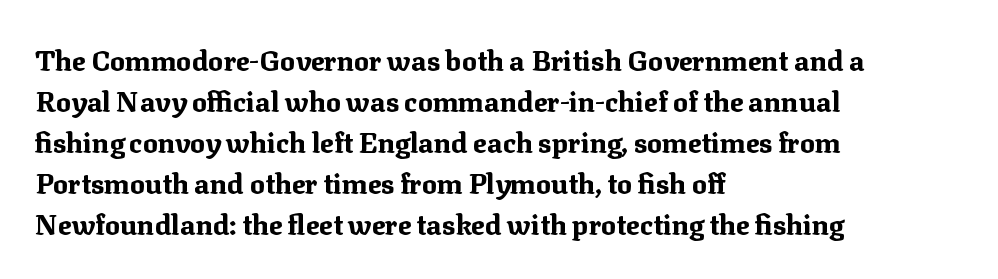
Q: Is the text bold? A: Yes.
Q: Is the text italic (slanted)? A: No, it is upright.
Q: Is the typeface a serif or a sans-serif typeface? A: Serif.
Q: Is the text underlined? A: No.
Q: How is the paragraph aligned? A: Left-aligned.
Q: Is the spacing between letters normal or unusually wide? A: Normal.
Q: Is the spacing between lines tight, normal or loose? A: Normal.
Q: Width (condensed, normal, or wide)? A: Normal.
Q: Stroke contrast? A: Medium.
Q: x-height? A: Medium.
Q: Monospaced? A: No.
